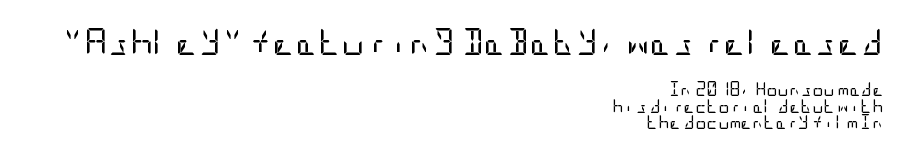
Q: Is the text bold? A: No.
Q: Is the text italic (slanted)? A: No, it is upright.
Q: Is the typeface a serif or a sans-serif typeface? A: Sans-serif.
Q: Is the text underlined? A: No.
Q: How is the paragraph aligned? A: Right-aligned.
Q: Is the spacing between letters normal or unusually wide? A: Normal.
Q: Which block of text is set in a larger size, the first (top) or the second (bottom)? A: The first (top) one.
Q: Width (condensed, normal, or wide)? A: Condensed.
Q: Stroke contrast? A: Low.
Q: x-height? A: Large.
